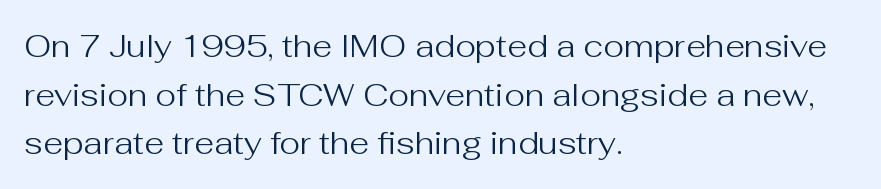
Q: Is the text bold? A: No.
Q: Is the text italic (slanted)? A: No, it is upright.
Q: Is the typeface a serif or a sans-serif typeface? A: Sans-serif.
Q: Is the text underlined? A: No.
Q: How is the paragraph aligned? A: Left-aligned.
Q: Is the spacing between letters normal or unusually wide? A: Normal.
Q: Is the spacing between lines tight, normal or loose? A: Normal.
Q: Width (condensed, normal, or wide)? A: Normal.
Q: Stroke contrast? A: Medium.
Q: x-height? A: Medium.
Q: Monospaced? A: No.
